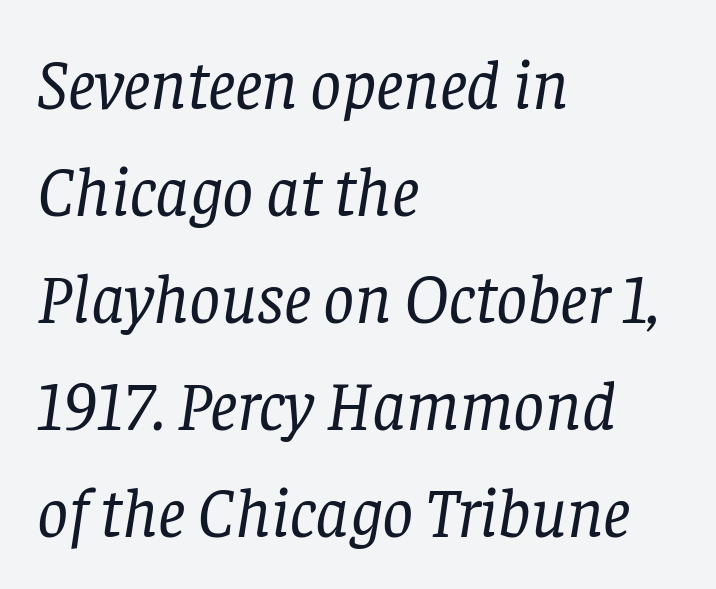
{"serif": "yes", "italic": "yes", "lean": "right", "slant_degrees": 8, "bold": "no", "weight": "regular", "width": "normal", "stroke_contrast": "low", "x_height": "large", "monospaced": "no", "underline": "no", "align": "left", "line_spacing": "normal", "line_spacing_ratio": 1.55, "letter_spacing": "normal", "letter_spacing_em": 0.0, "glyph_px": 69}
